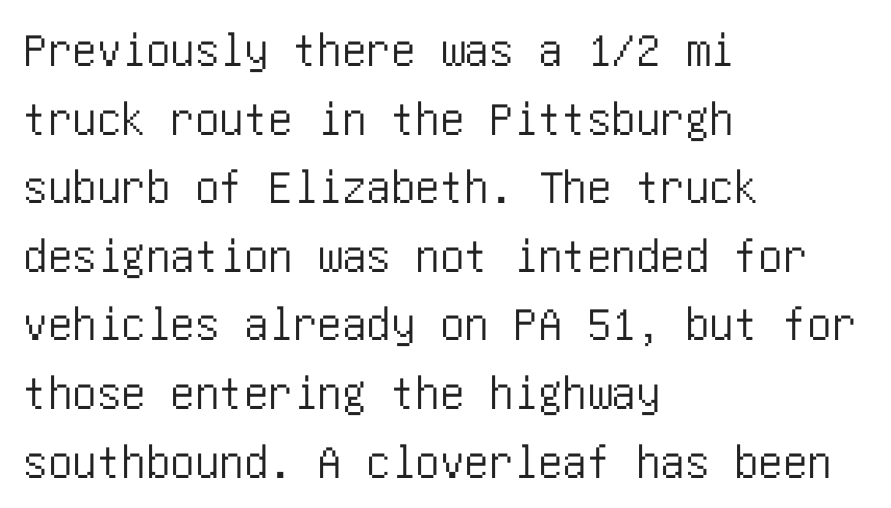
{"serif": "no", "italic": "no", "width": "condensed", "stroke_contrast": "low", "x_height": "large", "underline": "no", "align": "left", "line_spacing": "normal", "line_spacing_ratio": 1.4, "letter_spacing": "normal", "letter_spacing_em": 0.0, "glyph_px": 49}
